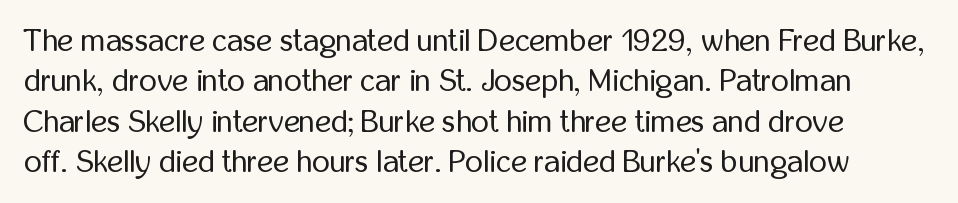
The image shows 31 px regular-weight, condensed sans-serif type, upright; set normal line spacing (1.3x), normal letter spacing, not underlined; low stroke contrast and a medium x-height.
